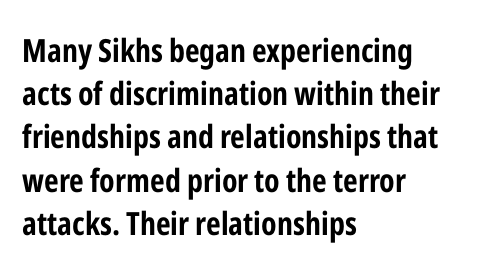
Q: Is the text bold? A: Yes.
Q: Is the text italic (slanted)? A: No, it is upright.
Q: Is the typeface a serif or a sans-serif typeface? A: Sans-serif.
Q: Is the text underlined? A: No.
Q: How is the paragraph aligned? A: Left-aligned.
Q: Is the spacing between letters normal or unusually wide? A: Normal.
Q: Is the spacing between lines tight, normal or loose? A: Normal.
Q: Width (condensed, normal, or wide)? A: Condensed.
Q: Stroke contrast? A: Low.
Q: x-height? A: Medium.
Q: Monospaced? A: No.
